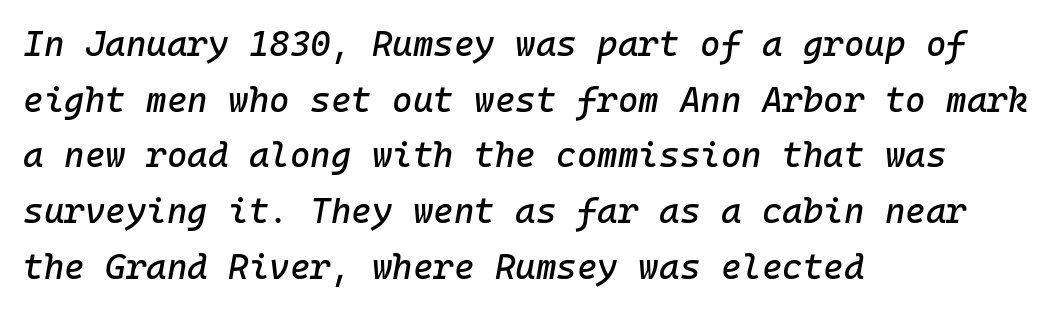
The image shows 35 px text type, italic (leaning right), monospaced; set left-aligned, normal line spacing (1.59x), normal letter spacing, not underlined; low stroke contrast and a medium x-height.
